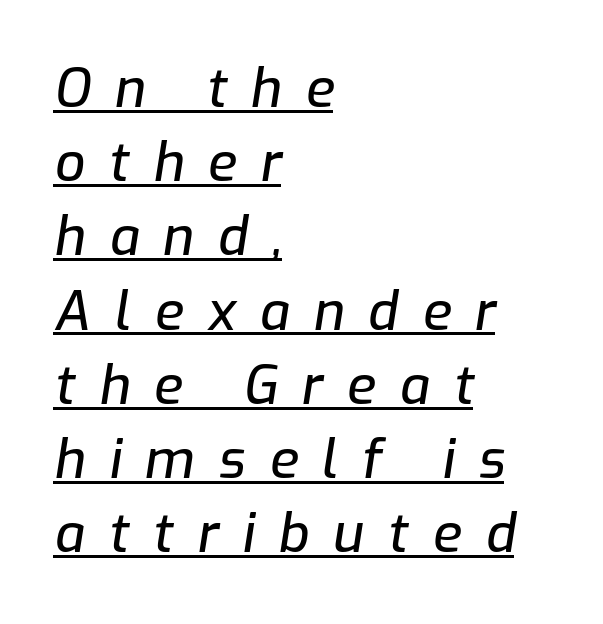
Q: Is the text italic (slanted)? A: Yes, it leans right by about 9 degrees.
Q: Is the text underlined? A: Yes.
Q: How is the paragraph aligned? A: Left-aligned.
Q: Is the spacing between letters normal or unusually wide? A: Unusually wide.
Q: Is the spacing between lines tight, normal or loose? A: Normal.
Q: Width (condensed, normal, or wide)? A: Normal.
Q: Stroke contrast? A: Low.
Q: x-height? A: Medium.
Q: Monospaced? A: No.
